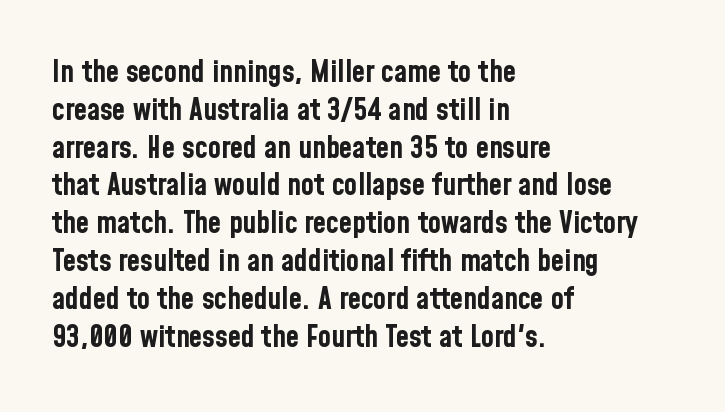
{"serif": "no", "italic": "no", "bold": "yes", "weight": "bold", "width": "condensed", "stroke_contrast": "low", "x_height": "medium", "monospaced": "no", "underline": "no", "align": "left", "line_spacing": "normal", "line_spacing_ratio": 1.26, "letter_spacing": "normal", "letter_spacing_em": 0.0, "glyph_px": 30}
